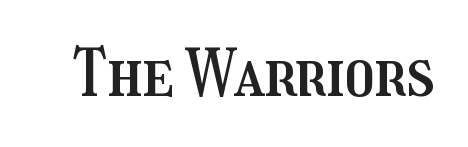
Q: Is the text italic (slanted)? A: No, it is upright.
Q: Is the text underlined? A: No.
Q: Is the spacing between letters normal or unusually wide? A: Normal.
Q: Width (condensed, normal, or wide)? A: Condensed.
Q: Stroke contrast? A: Medium.
Q: x-height? A: Medium.
Q: Monospaced? A: No.
